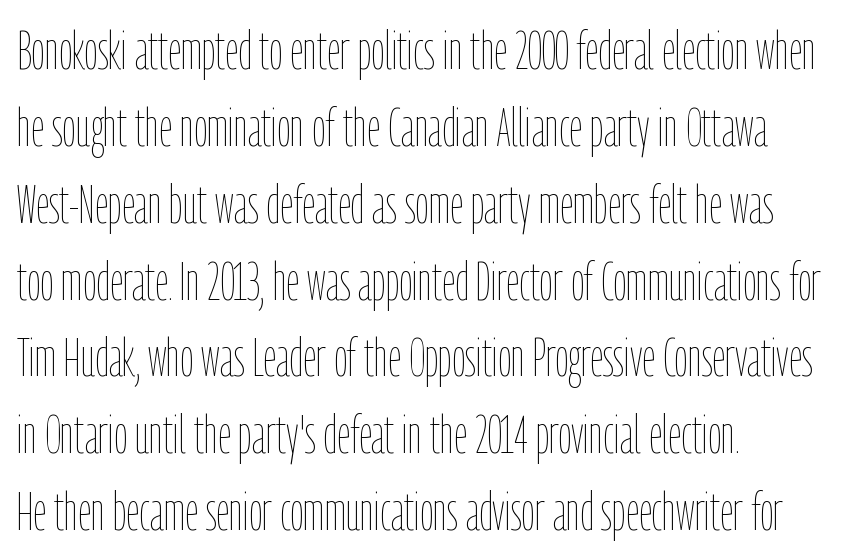
{"italic": "no", "bold": "no", "weight": "thin", "width": "condensed", "stroke_contrast": "low", "x_height": "medium", "monospaced": "no", "underline": "no", "align": "left", "line_spacing": "normal", "line_spacing_ratio": 1.45, "letter_spacing": "normal", "letter_spacing_em": 0.0, "glyph_px": 53}
